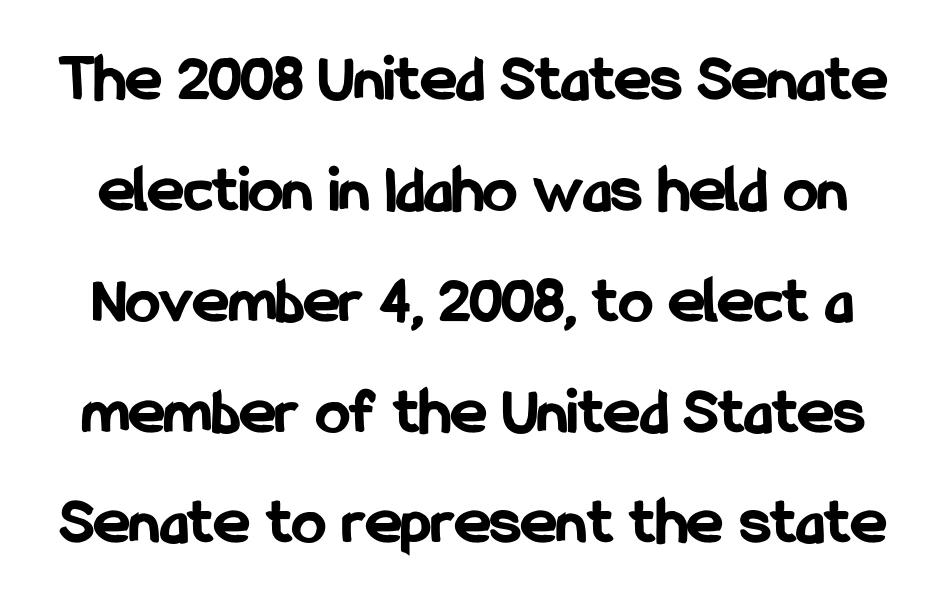
{"serif": "no", "italic": "no", "bold": "yes", "weight": "bold", "width": "condensed", "stroke_contrast": "low", "x_height": "medium", "monospaced": "no", "underline": "no", "line_spacing": "normal", "line_spacing_ratio": 1.63, "letter_spacing": "normal", "letter_spacing_em": 0.0, "glyph_px": 68}
